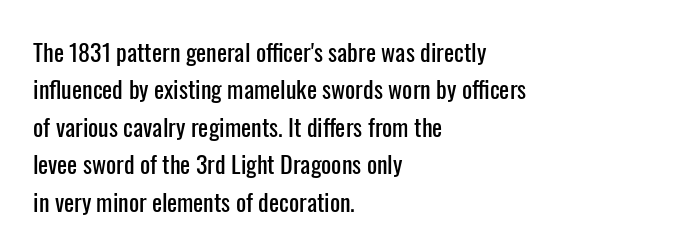
Quick note: interline space is typical. Ordinary non-slanted type is in use. The glyphs are unaccompanied by any horizontal stroke below them. The setting favours the left margin, as ordinary paragraphs usually do.
